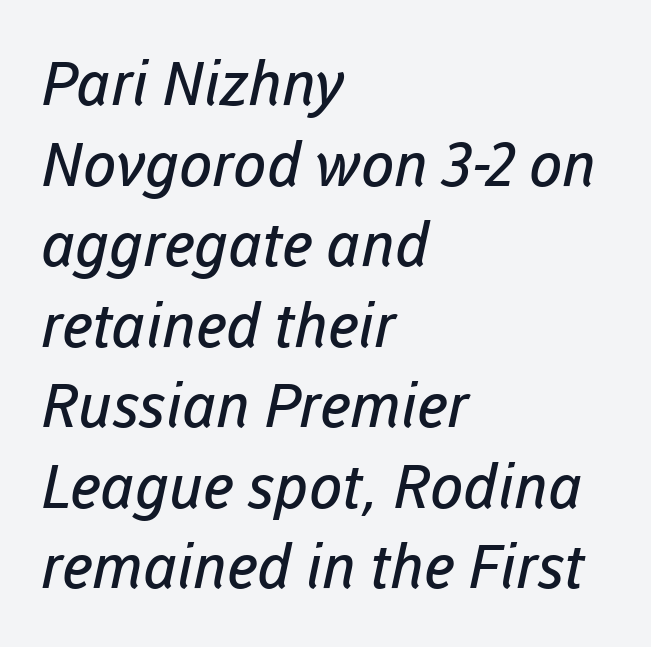
Q: Is the text bold? A: No.
Q: Is the typeface a serif or a sans-serif typeface? A: Sans-serif.
Q: Is the text underlined? A: No.
Q: How is the paragraph aligned? A: Left-aligned.
Q: Is the spacing between letters normal or unusually wide? A: Normal.
Q: Is the spacing between lines tight, normal or loose? A: Normal.
Q: Width (condensed, normal, or wide)? A: Normal.
Q: Stroke contrast? A: Low.
Q: x-height? A: Medium.
Q: Monospaced? A: No.
